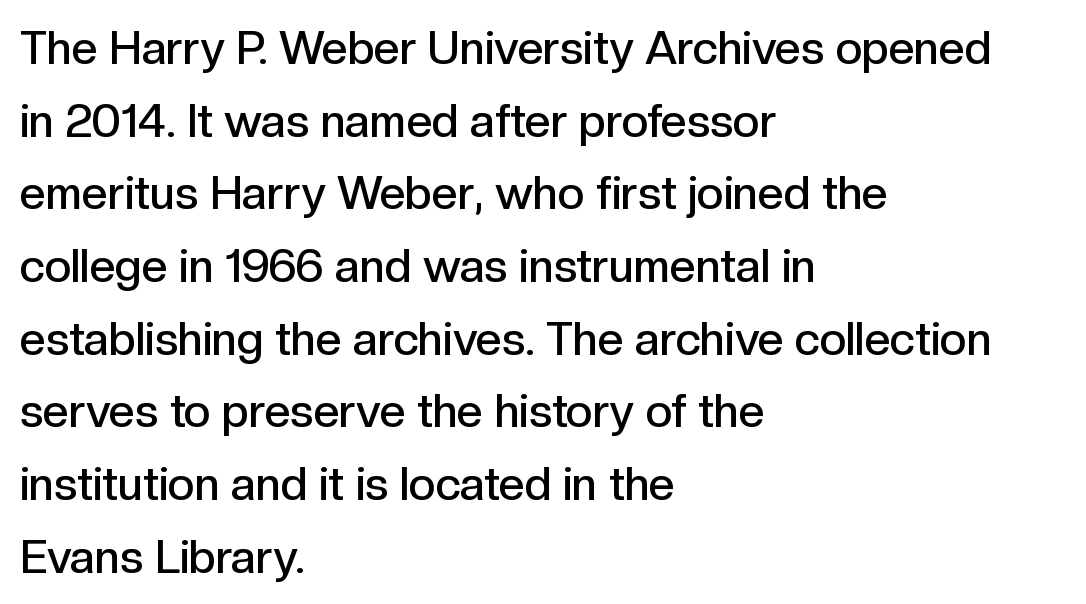
The image shows 46 px semibold sans-serif type, upright; set left-aligned, normal line spacing (1.58x), normal letter spacing, not underlined; a medium x-height.
